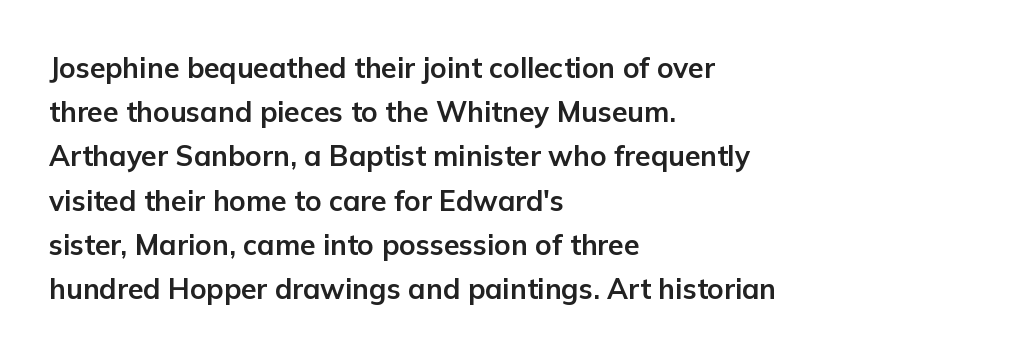
Q: Is the text bold? A: Yes.
Q: Is the text italic (slanted)? A: No, it is upright.
Q: Is the typeface a serif or a sans-serif typeface? A: Sans-serif.
Q: Is the text underlined? A: No.
Q: How is the paragraph aligned? A: Left-aligned.
Q: Is the spacing between letters normal or unusually wide? A: Normal.
Q: Is the spacing between lines tight, normal or loose? A: Normal.
Q: Width (condensed, normal, or wide)? A: Normal.
Q: Stroke contrast? A: Low.
Q: x-height? A: Medium.
Q: Monospaced? A: No.
